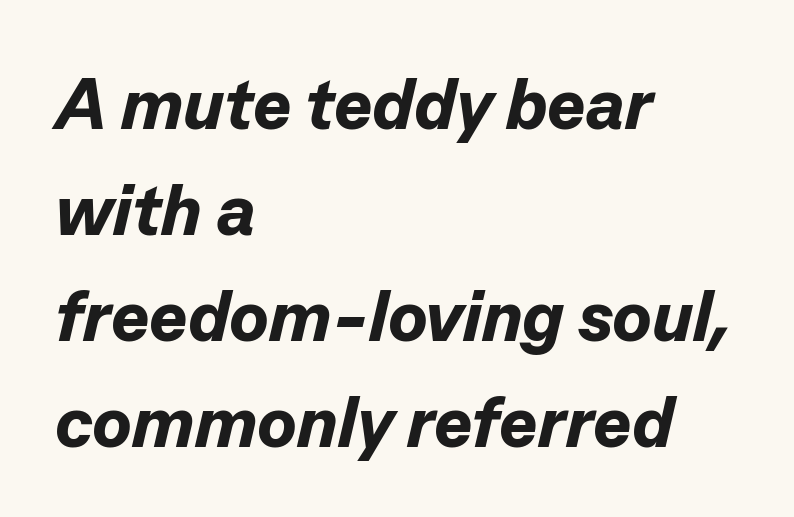
The letters sit at their default tracking, neither squeezed nor spread. The space directly below the letters is spotless. Heavy-handed strokes throughout: this text is bold. Designer's note — italics engaged. Rows of type keep a routine distance in the vertical direction. The passage shown is typed in a proportional face where columns would drift.
